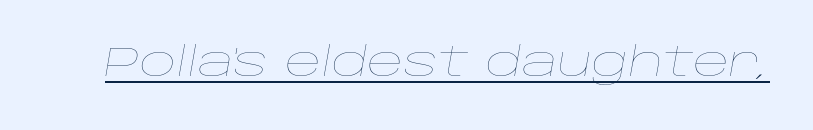
Standard letterfit; no display-style spreading of the glyphs. Proportional: the letters do not fall into vertical columns. Compared with ordinary roman type, these characters are visibly tilted. Is the type heavy? It reads as light-to-regular instead. What decoration does the sample have? An underline.
